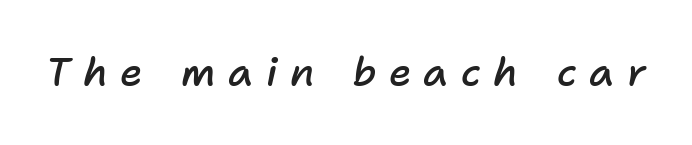
{"italic": "yes", "lean": "right", "slant_degrees": 11, "bold": "semi", "weight": "semibold", "width": "normal", "stroke_contrast": "low", "x_height": "medium", "monospaced": "no", "underline": "no", "letter_spacing": "wide", "letter_spacing_em": 0.32, "glyph_px": 39}
